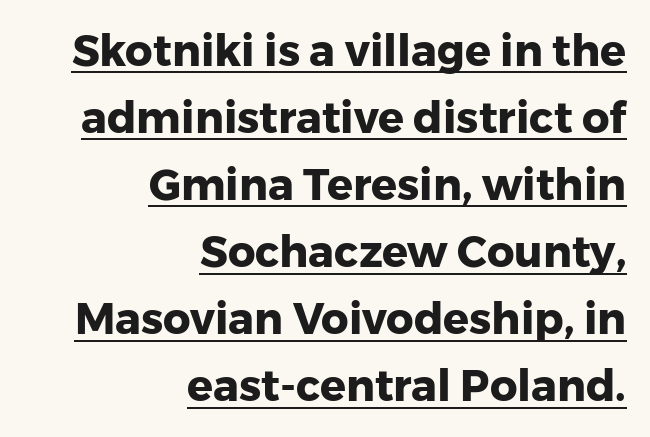
Q: Is the text bold? A: Yes.
Q: Is the text italic (slanted)? A: No, it is upright.
Q: Is the typeface a serif or a sans-serif typeface? A: Sans-serif.
Q: Is the text underlined? A: Yes.
Q: How is the paragraph aligned? A: Right-aligned.
Q: Is the spacing between letters normal or unusually wide? A: Normal.
Q: Is the spacing between lines tight, normal or loose? A: Normal.
Q: Width (condensed, normal, or wide)? A: Normal.
Q: Stroke contrast? A: Low.
Q: x-height? A: Medium.
Q: Monospaced? A: No.
